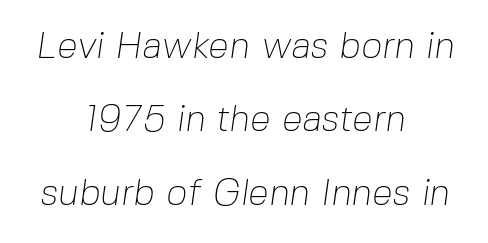
The image shows 37 px thin sans-serif type; set centered, loose line spacing (1.98x), normal letter spacing, not underlined; low stroke contrast and a medium x-height.
